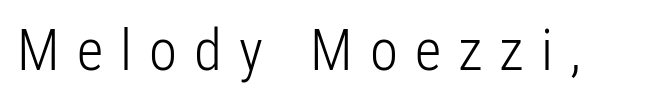
The text was rendered using a sans face with plain stroke endings. Characters remain perfectly vertical along every line. A typesetter would call this proportional, since set widths differ per character. The space directly below the letters is spotless. Counters stay open thanks to moderate or lighter strokes. This rendering widens character spacing well past its baseline value.
